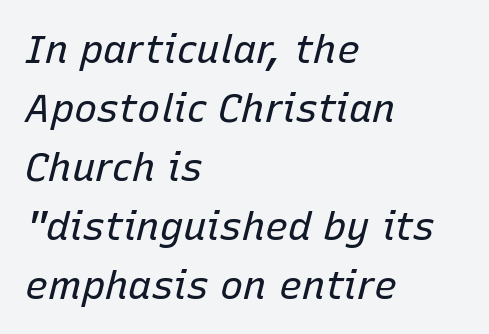
Q: Is the text bold? A: No.
Q: Is the text italic (slanted)? A: Yes, it leans right by about 15 degrees.
Q: Is the text underlined? A: No.
Q: How is the paragraph aligned? A: Left-aligned.
Q: Is the spacing between letters normal or unusually wide? A: Normal.
Q: Is the spacing between lines tight, normal or loose? A: Normal.
Q: Width (condensed, normal, or wide)? A: Normal.
Q: Stroke contrast? A: Low.
Q: x-height? A: Medium.
Q: Monospaced? A: No.
